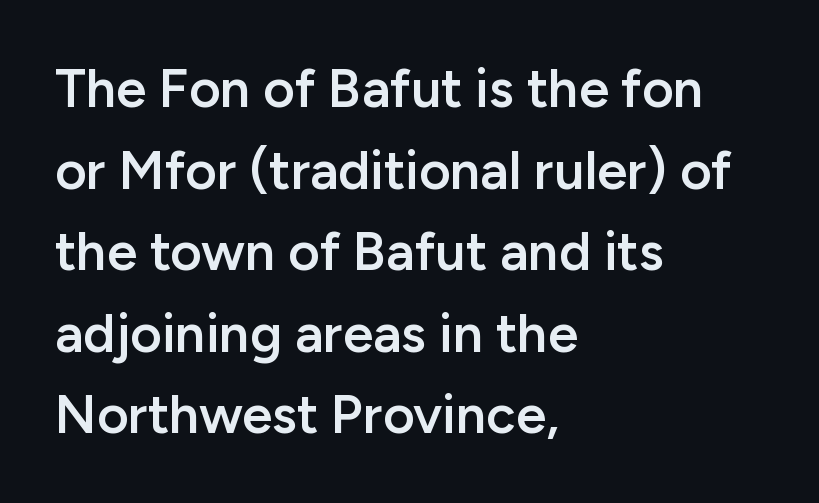
The sample has been set in demibold, a notch under bold. Descenders hang freely into open space. Nope, no serifs anywhere on these letters. Notice how the stems are strictly vertical — no italics here. These lines sit exactly where default settings would place them.
